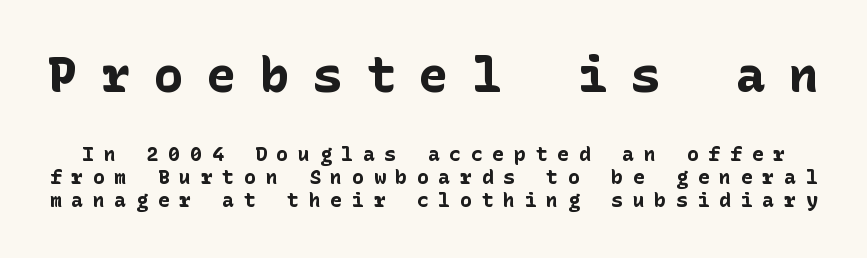
The image shows 49 px bold sans-serif type, upright; set line spacing 1.17x, unusually wide letter spacing (+0.48 em), not underlined; the first (top) block is 2.45x larger; low stroke contrast and a medium x-height.
